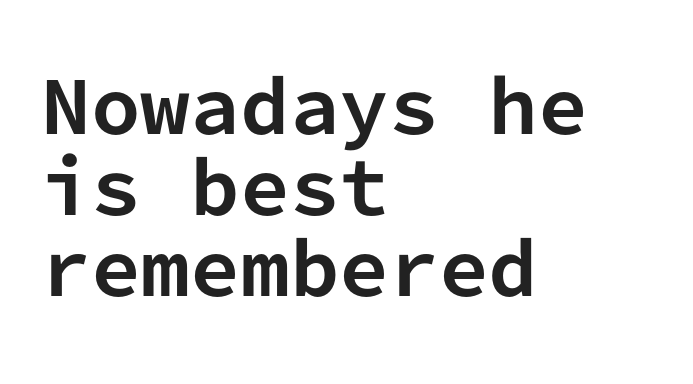
Q: Is the text bold? A: Yes.
Q: Is the text italic (slanted)? A: No, it is upright.
Q: Is the typeface a serif or a sans-serif typeface? A: Sans-serif.
Q: Is the text underlined? A: No.
Q: How is the paragraph aligned? A: Left-aligned.
Q: Is the spacing between letters normal or unusually wide? A: Normal.
Q: Is the spacing between lines tight, normal or loose? A: Tight.
Q: Width (condensed, normal, or wide)? A: Normal.
Q: Stroke contrast? A: Low.
Q: x-height? A: Medium.
Q: Monospaced? A: Yes.
